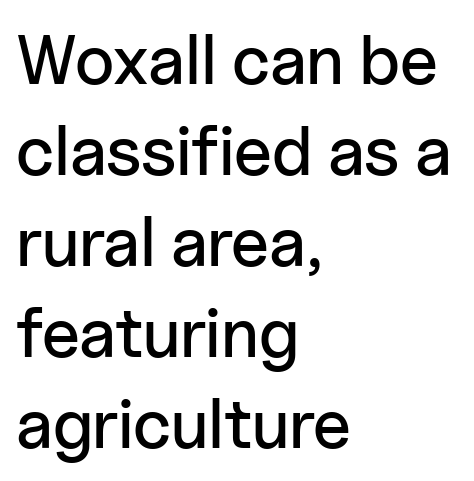
{"serif": "no", "italic": "no", "width": "normal", "stroke_contrast": "low", "x_height": "medium", "monospaced": "no", "underline": "no", "align": "left", "line_spacing": "normal", "line_spacing_ratio": 1.3, "letter_spacing": "normal", "letter_spacing_em": 0.0, "glyph_px": 70}
